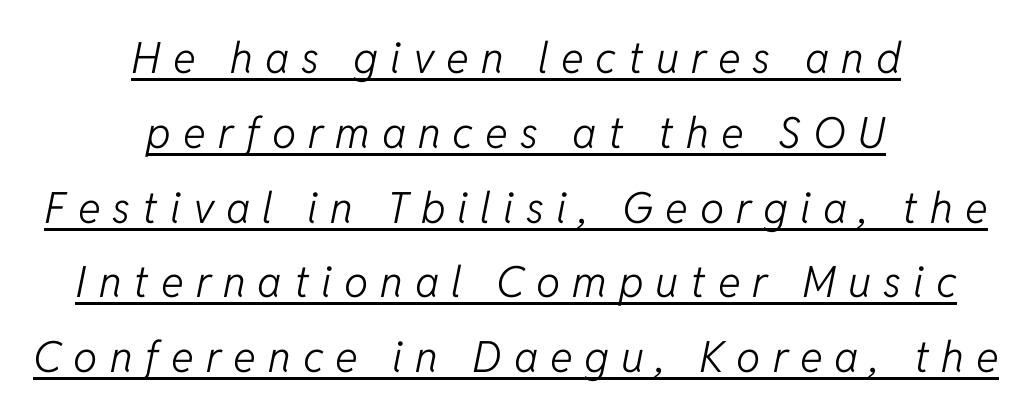
The whitespace from short lines is split evenly between both sides. The lettering tilts uniformly, giving the passage an italic look. A quiet, ordinary-to-light weight characterises the typeface. Look at the tracking — it's clearly loosened, letters drifting apart. Proportional: the letters do not fall into vertical columns. This sample carries an underscore along the baseline area.
